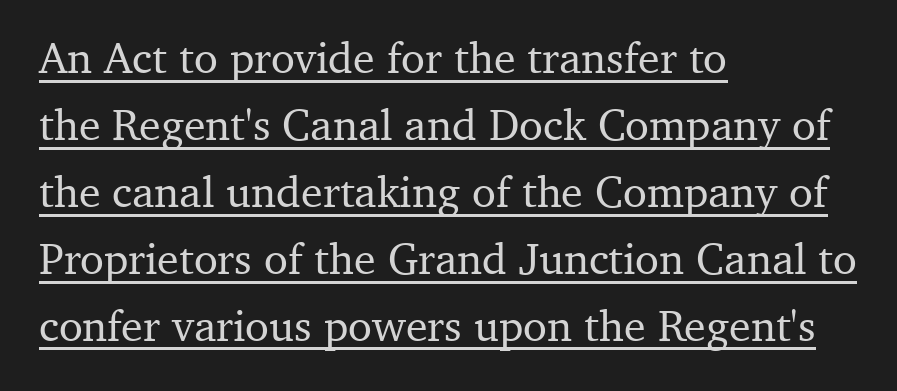
The image shows 44 px serif type, upright; set left-aligned, normal line spacing (1.52x), normal letter spacing, underlined; medium stroke contrast and a medium x-height.
